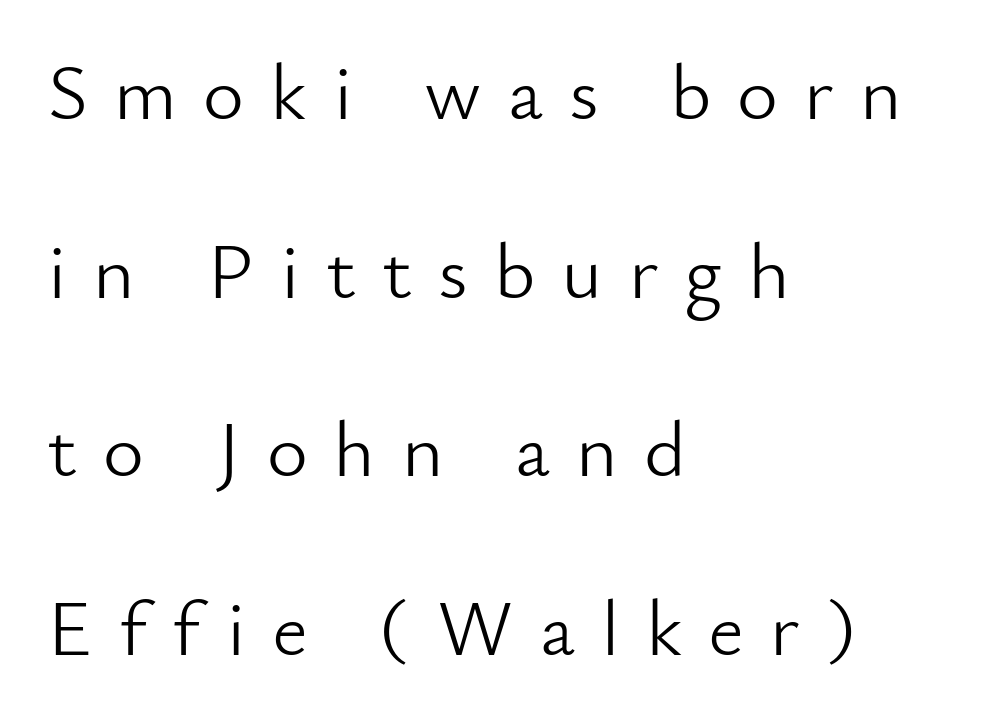
The image shows 79 px light sans-serif type, upright; set left-aligned, loose line spacing (2.26x), unusually wide letter spacing (+0.33 em), not underlined; low stroke contrast and a small x-height.
